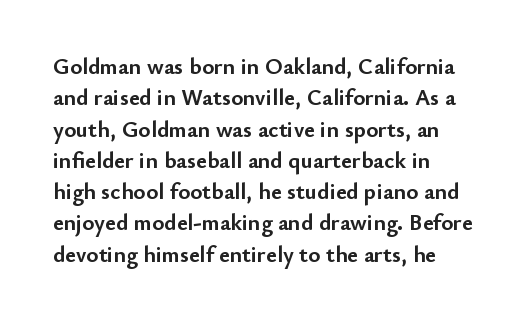
{"italic": "no", "bold": "yes", "underline": "no", "align": "left", "line_spacing": "normal", "line_spacing_ratio": 1.36, "letter_spacing": "normal", "letter_spacing_em": 0.0, "glyph_px": 23}
